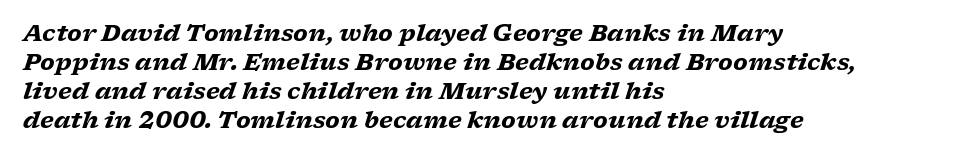
{"italic": "yes", "lean": "right", "slant_degrees": 17, "bold": "yes", "underline": "no", "align": "left", "line_spacing": "normal", "line_spacing_ratio": 1.26, "letter_spacing": "normal", "letter_spacing_em": 0.0, "glyph_px": 23}
